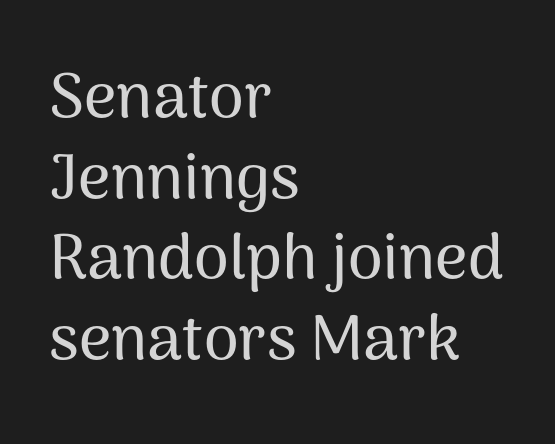
The image shows 63 px sans-serif type, upright; set left-aligned, normal line spacing (1.28x), normal letter spacing, not underlined; medium stroke contrast and a medium x-height.
